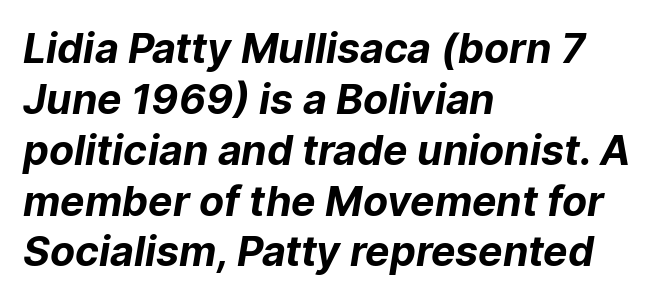
The image shows 41 px bold sans-serif type; set left-aligned, line spacing 1.24x, normal letter spacing, not underlined; low stroke contrast and a medium x-height.
